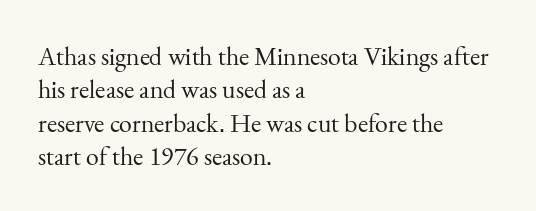
{"italic": "no", "bold": "no", "underline": "no", "align": "left", "line_spacing": "normal", "line_spacing_ratio": 1.28, "letter_spacing": "normal", "letter_spacing_em": 0.0, "glyph_px": 26}
